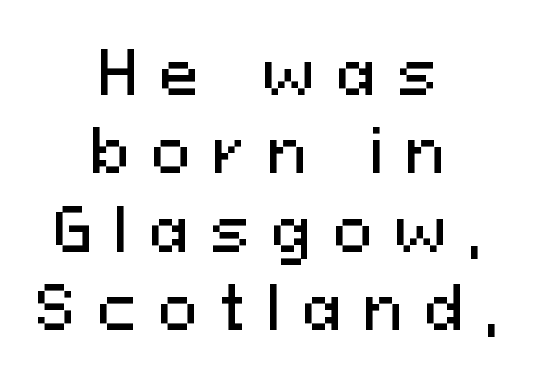
Q: Is the text italic (slanted)? A: No, it is upright.
Q: Is the typeface a serif or a sans-serif typeface? A: Sans-serif.
Q: Is the text underlined? A: No.
Q: How is the paragraph aligned? A: Centered.
Q: Is the spacing between letters normal or unusually wide? A: Unusually wide.
Q: Is the spacing between lines tight, normal or loose? A: Normal.
Q: Width (condensed, normal, or wide)? A: Normal.
Q: Stroke contrast? A: Medium.
Q: x-height? A: Medium.
Q: Monospaced? A: No.
